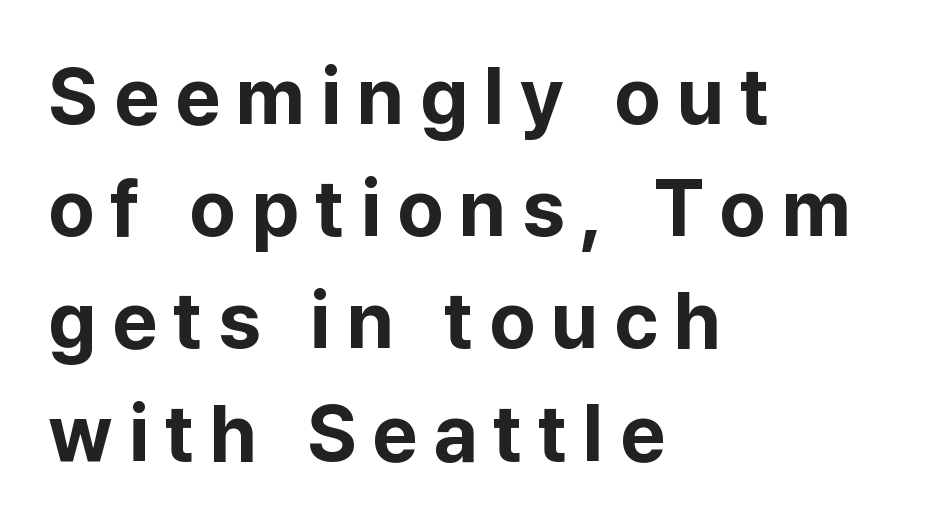
{"serif": "no", "italic": "no", "bold": "yes", "weight": "bold", "width": "normal", "stroke_contrast": "low", "x_height": "medium", "monospaced": "no", "underline": "no", "align": "left", "line_spacing": "normal", "line_spacing_ratio": 1.42, "letter_spacing": "wide", "letter_spacing_em": 0.2, "glyph_px": 79}
